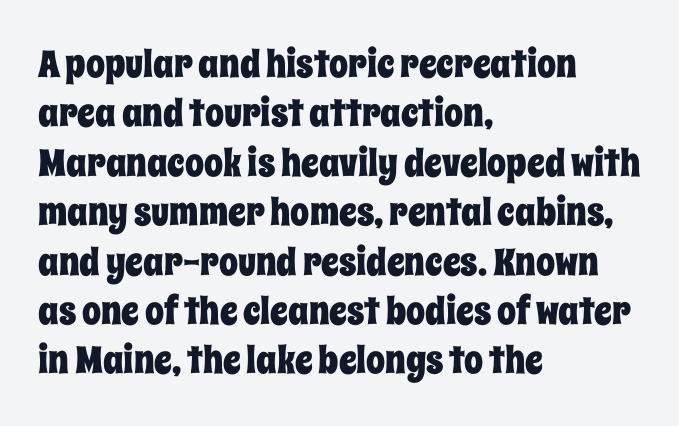
Rule under the text: the space is simply empty. Alignment: flush left. No italicization has been applied; the sample stays upright. Looks like regular typesetting: each glyph gets only the width it needs. A typesetter would call this zero additional tracking.
